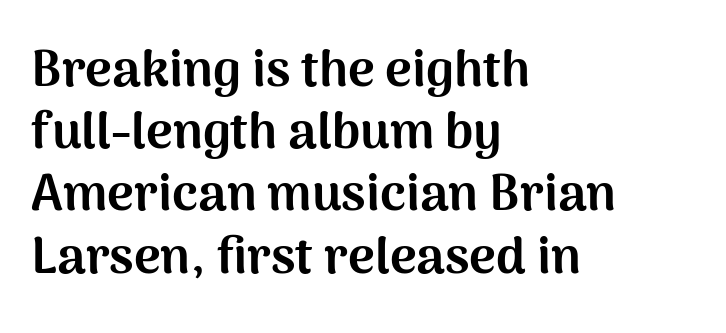
Q: Is the text bold? A: Yes.
Q: Is the text italic (slanted)? A: No, it is upright.
Q: Is the typeface a serif or a sans-serif typeface? A: Sans-serif.
Q: Is the text underlined? A: No.
Q: How is the paragraph aligned? A: Left-aligned.
Q: Is the spacing between letters normal or unusually wide? A: Normal.
Q: Width (condensed, normal, or wide)? A: Normal.
Q: Stroke contrast? A: Medium.
Q: x-height? A: Medium.
Q: Monospaced? A: No.
